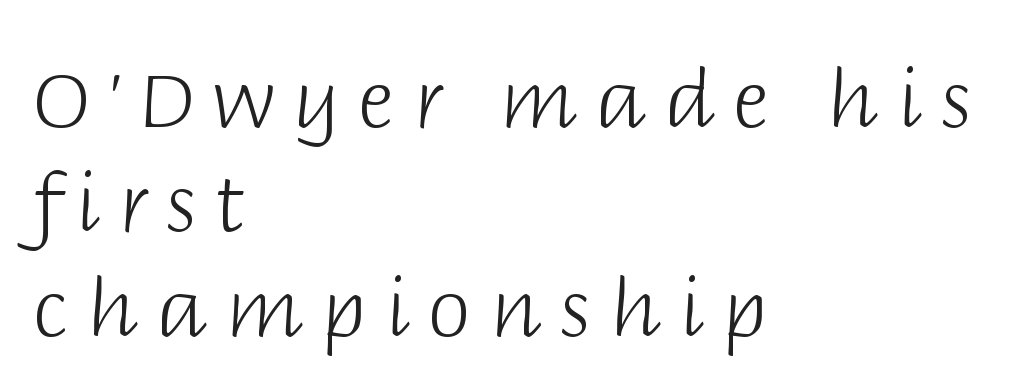
{"serif": "no", "italic": "no", "bold": "no", "weight": "light", "width": "normal", "stroke_contrast": "low", "x_height": "large", "monospaced": "no", "underline": "no", "align": "left", "line_spacing": "normal", "line_spacing_ratio": 1.32, "letter_spacing": "wide", "letter_spacing_em": 0.23, "glyph_px": 79}
